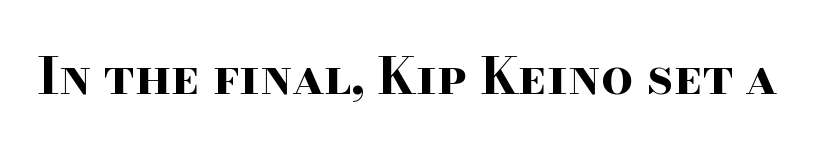
Think of a printed novel: that variable character pitch is what you see here. The face used here has the dense, thick strokes of a bold. Letter spacing: default. Are there feet on the stems? There are — it's a serif. A clean baseline with only descenders dipping below it.
